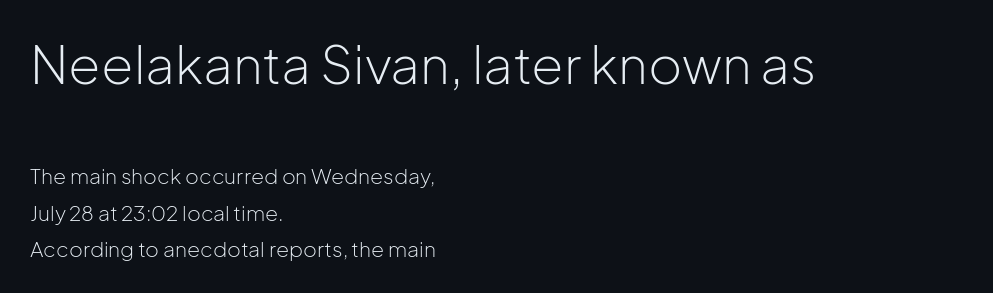
Q: Is the text bold? A: No.
Q: Is the text italic (slanted)? A: No, it is upright.
Q: Is the typeface a serif or a sans-serif typeface? A: Sans-serif.
Q: Is the text underlined? A: No.
Q: How is the paragraph aligned? A: Left-aligned.
Q: Is the spacing between letters normal or unusually wide? A: Normal.
Q: Which block of text is set in a larger size, the first (top) or the second (bottom)? A: The first (top) one.
Q: Width (condensed, normal, or wide)? A: Normal.
Q: Stroke contrast? A: Low.
Q: x-height? A: Medium.
Q: Monospaced? A: No.
